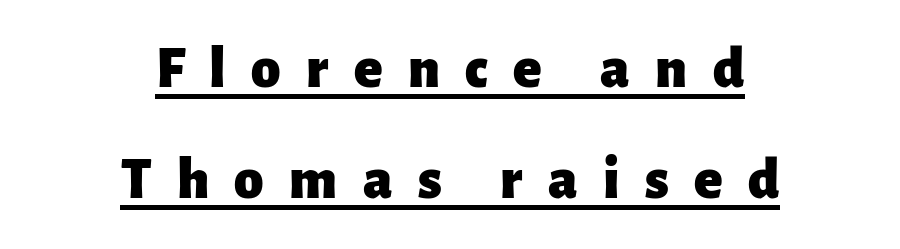
{"serif": "no", "italic": "no", "bold": "yes", "weight": "heavy", "width": "normal", "stroke_contrast": "low", "x_height": "medium", "monospaced": "no", "underline": "yes", "align": "center", "line_spacing_ratio": 1.88, "letter_spacing": "wide", "letter_spacing_em": 0.43, "glyph_px": 59}
